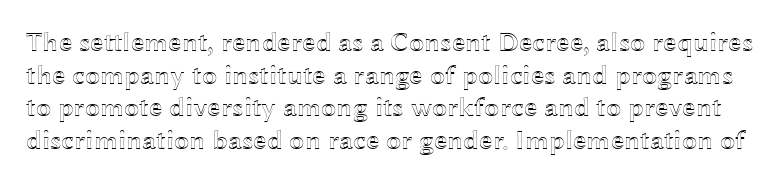
Q: Is the text italic (slanted)? A: No, it is upright.
Q: Is the text underlined? A: No.
Q: Is the spacing between letters normal or unusually wide? A: Normal.
